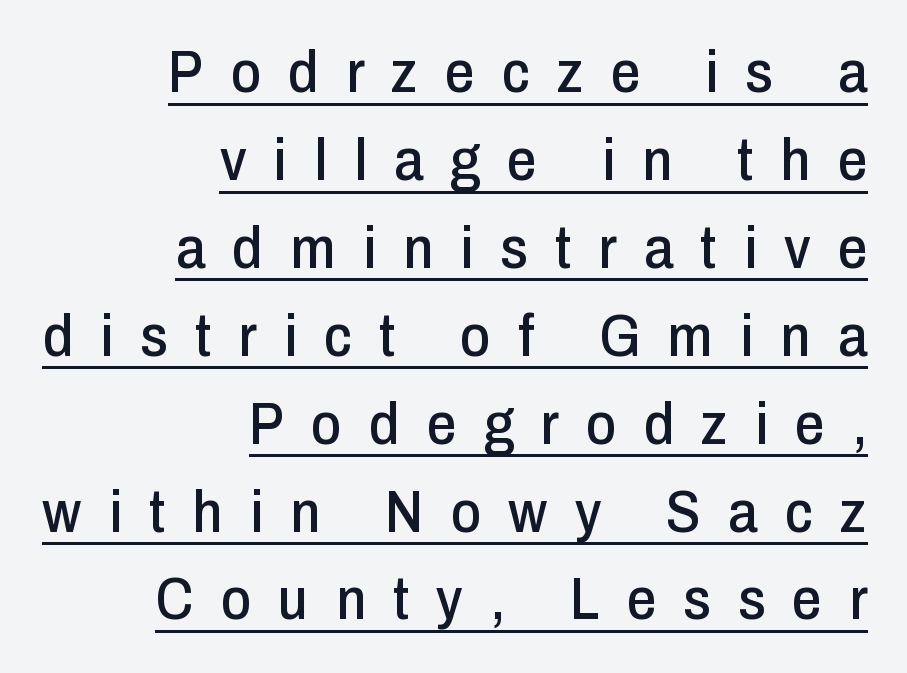
{"serif": "no", "italic": "no", "width": "condensed", "stroke_contrast": "low", "x_height": "medium", "monospaced": "no", "underline": "yes", "align": "right", "line_spacing": "normal", "line_spacing_ratio": 1.49, "letter_spacing": "wide", "letter_spacing_em": 0.46, "glyph_px": 59}
